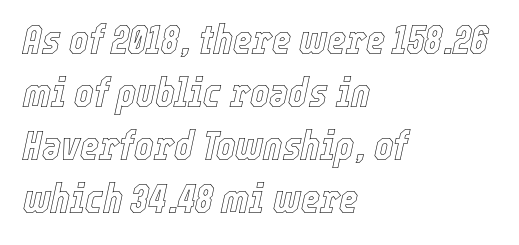
When letters slant like this, we call the style italic. The passage shown is not underscored anywhere. Regarding leading, the lines here are spaced in the standard way. No extra tracking has been applied to these lines. Proportional: the letters do not fall into vertical columns. Visually the block forms a straight wall on the left and a jagged coastline on the right.
